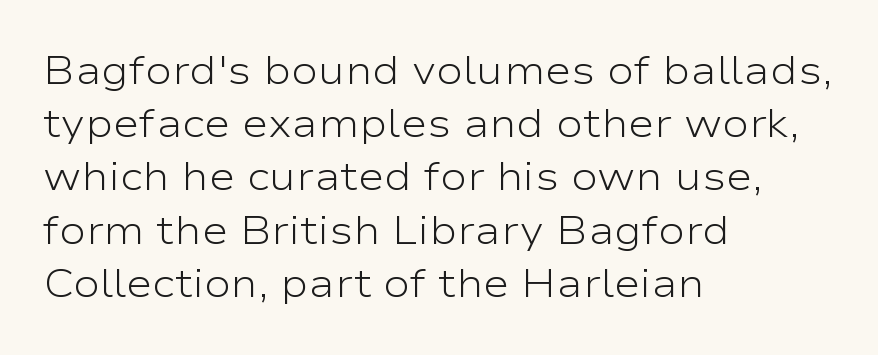
The image shows 40 px light, wide sans-serif type, upright; set left-aligned, normal line spacing (1.33x), normal letter spacing, not underlined; low stroke contrast and a medium x-height.
